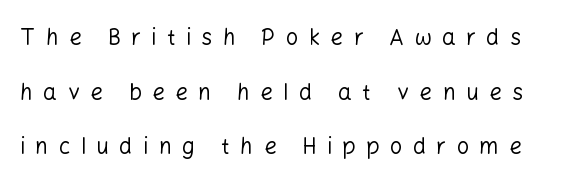
The image shows 22 px text type, upright; set loose line spacing (2.48x), unusually wide letter spacing (+0.47 em), not underlined.
